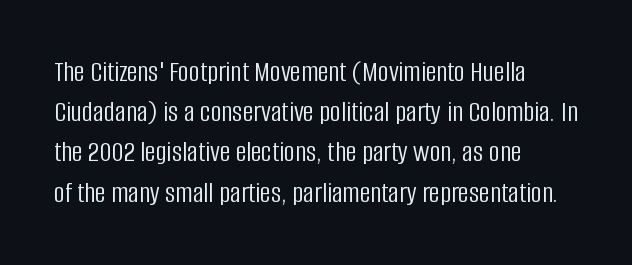
Q: Is the text bold? A: No.
Q: Is the text italic (slanted)? A: No, it is upright.
Q: Is the typeface a serif or a sans-serif typeface? A: Sans-serif.
Q: Is the text underlined? A: No.
Q: How is the paragraph aligned? A: Left-aligned.
Q: Is the spacing between letters normal or unusually wide? A: Normal.
Q: Is the spacing between lines tight, normal or loose? A: Normal.
Q: Width (condensed, normal, or wide)? A: Condensed.
Q: Stroke contrast? A: Low.
Q: x-height? A: Large.
Q: Monospaced? A: No.
